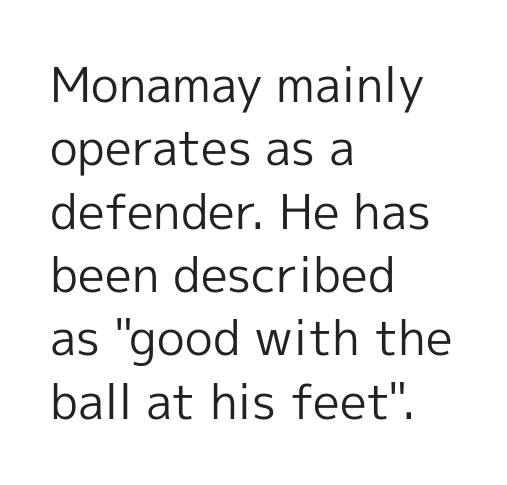
The image shows 48 px regular-weight sans-serif type, upright; set left-aligned, normal line spacing (1.32x), normal letter spacing, not underlined; a medium x-height.
